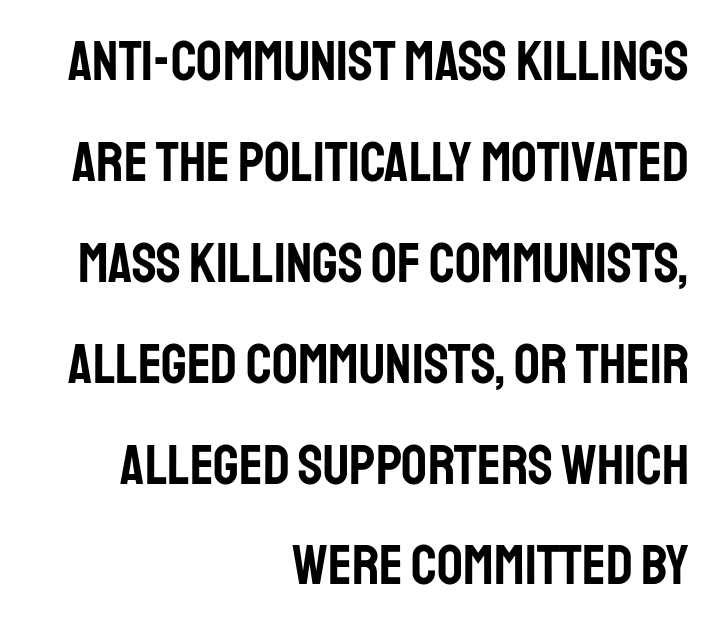
{"serif": "no", "italic": "no", "width": "condensed", "stroke_contrast": "low", "x_height": "large", "monospaced": "no", "underline": "no", "align": "right", "line_spacing_ratio": 1.77, "letter_spacing": "normal", "letter_spacing_em": 0.0, "glyph_px": 57}
